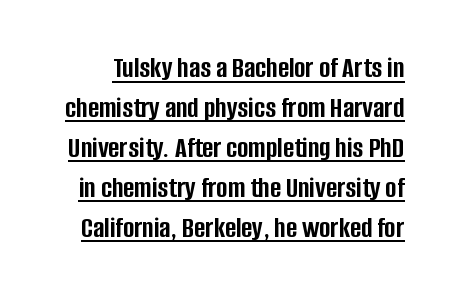
The image shows 30 px semibold, condensed sans-serif type, upright; set normal line spacing (1.33x), normal letter spacing, underlined; low stroke contrast and a large x-height.
